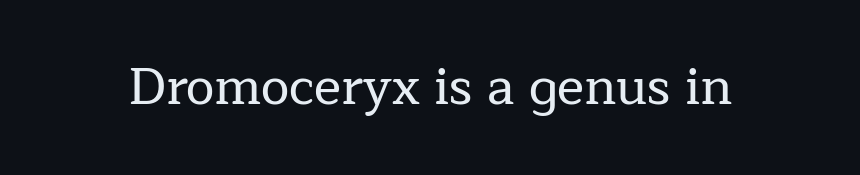
Q: Is the text italic (slanted)? A: No, it is upright.
Q: Is the typeface a serif or a sans-serif typeface? A: Serif.
Q: Is the text underlined? A: No.
Q: Is the spacing between letters normal or unusually wide? A: Normal.
Q: Width (condensed, normal, or wide)? A: Normal.
Q: Stroke contrast? A: Low.
Q: x-height? A: Medium.
Q: Monospaced? A: No.
